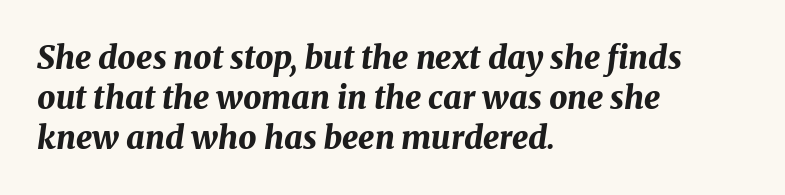
{"italic": "yes", "lean": "right", "slant_degrees": 8, "bold": "yes", "weight": "bold", "width": "normal", "stroke_contrast": "medium", "x_height": "medium", "monospaced": "no", "underline": "no", "align": "left", "line_spacing": "normal", "line_spacing_ratio": 1.25, "letter_spacing": "normal", "letter_spacing_em": 0.0, "glyph_px": 32}
